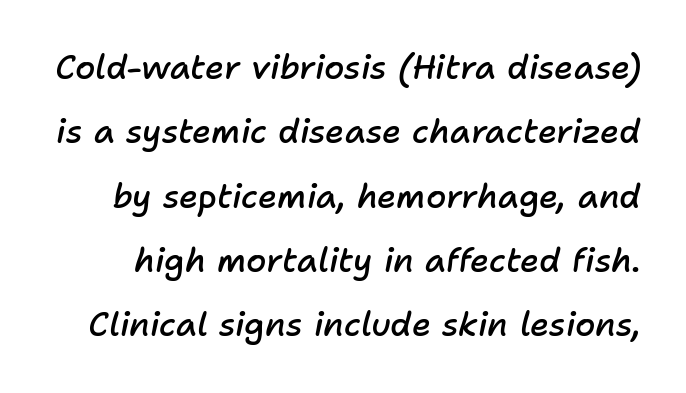
Q: Is the text bold? A: Semi-bold.
Q: Is the text italic (slanted)? A: Yes, it leans right by about 11 degrees.
Q: Is the text underlined? A: No.
Q: Is the spacing between letters normal or unusually wide? A: Normal.
Q: Is the spacing between lines tight, normal or loose? A: Loose.
Q: Width (condensed, normal, or wide)? A: Normal.
Q: Stroke contrast? A: Low.
Q: x-height? A: Medium.
Q: Monospaced? A: No.
